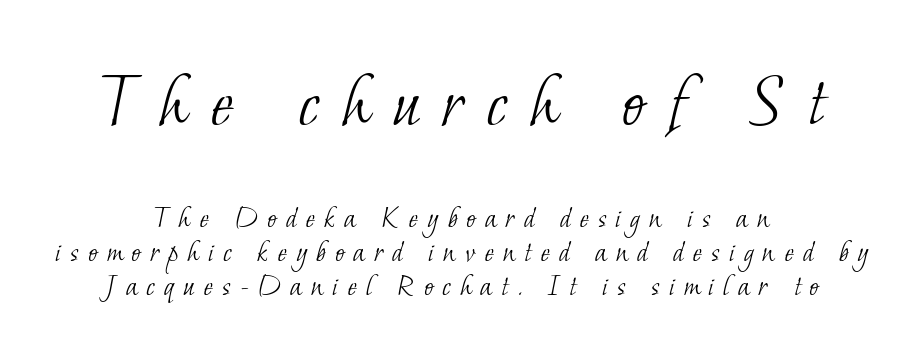
Closely set lines give the paragraph a compact silhouette. These glyphs show unthickened strokes, regular width or finer. Check under the words: just untouched page. The passage shown is typed in a proportional face where columns would drift. Top chunk: large. Bottom chunk: small.
